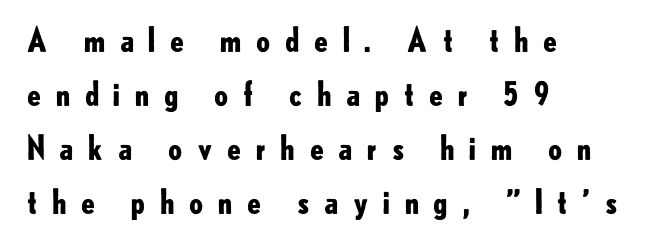
The image shows 33 px bold sans-serif type, upright; set left-aligned, normal line spacing (1.64x), unusually wide letter spacing (+0.39 em), not underlined; low stroke contrast and a small x-height.
